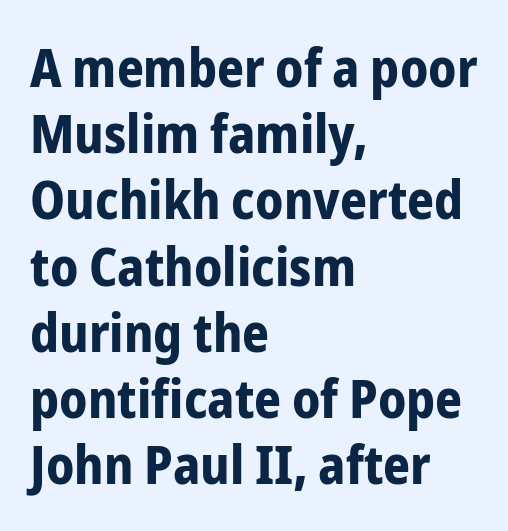
Q: Is the text bold? A: Yes.
Q: Is the text italic (slanted)? A: No, it is upright.
Q: Is the typeface a serif or a sans-serif typeface? A: Sans-serif.
Q: Is the text underlined? A: No.
Q: How is the paragraph aligned? A: Left-aligned.
Q: Is the spacing between letters normal or unusually wide? A: Normal.
Q: Is the spacing between lines tight, normal or loose? A: Normal.
Q: Width (condensed, normal, or wide)? A: Condensed.
Q: Stroke contrast? A: Low.
Q: x-height? A: Medium.
Q: Monospaced? A: No.
